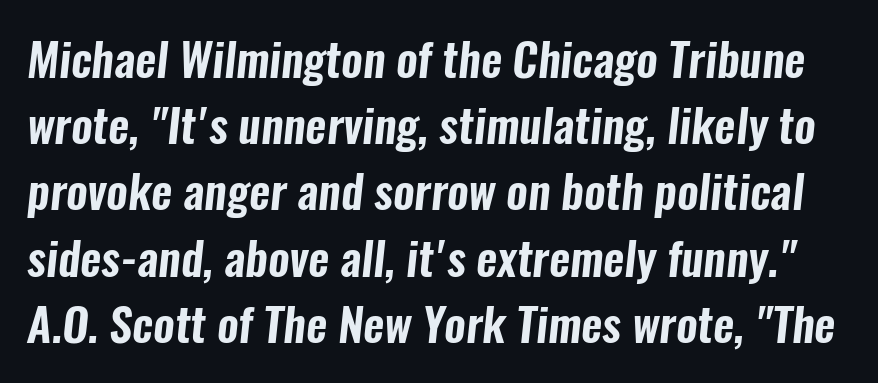
Q: Is the typeface a serif or a sans-serif typeface? A: Sans-serif.
Q: Is the text underlined? A: No.
Q: Is the spacing between letters normal or unusually wide? A: Normal.
Q: Is the spacing between lines tight, normal or loose? A: Normal.
Q: Width (condensed, normal, or wide)? A: Condensed.
Q: Stroke contrast? A: Low.
Q: x-height? A: Medium.
Q: Monospaced? A: No.
